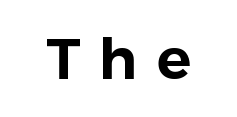
Each letter keeps its own natural width here, so spacing adapts to shape. Designer's note — italics off, roman on. The text was rendered using a sans face with plain stroke endings. Beneath every word, the page is bare.
